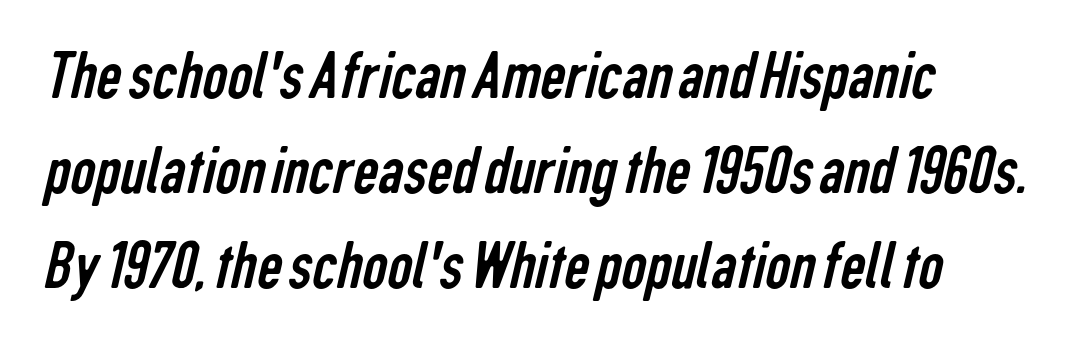
The passage shown stacks its lines at a standard gap. Regarding serifs, this sample does without them. Does extra space separate the letters? No, they use regular spacing. Left-aligned paragraph, ragged on the right.
